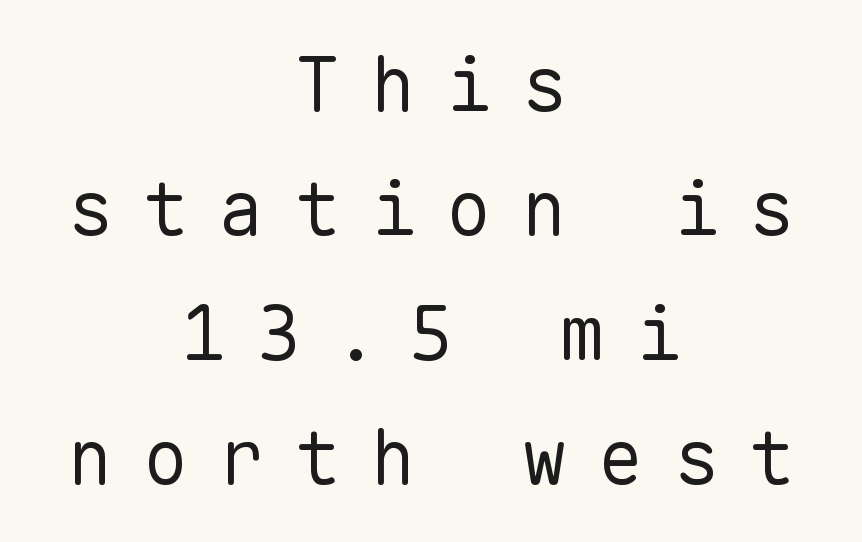
{"serif": "no", "italic": "no", "bold": "no", "weight": "regular", "width": "normal", "stroke_contrast": "low", "x_height": "medium", "monospaced": "yes", "underline": "no", "align": "center", "line_spacing": "normal", "line_spacing_ratio": 1.66, "letter_spacing": "wide", "letter_spacing_em": 0.41, "glyph_px": 75}
